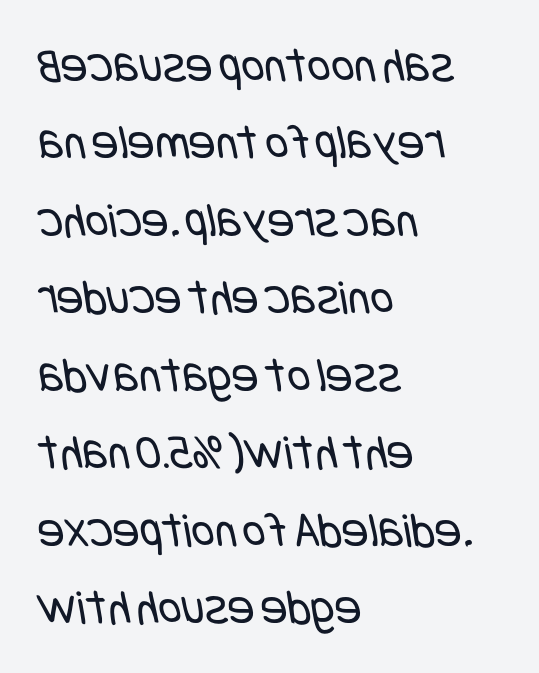
Q: Is the text bold? A: No.
Q: Is the typeface a serif or a sans-serif typeface? A: Sans-serif.
Q: Is the text underlined? A: No.
Q: How is the paragraph aligned? A: Left-aligned.
Q: Is the spacing between letters normal or unusually wide? A: Normal.
Q: Is the spacing between lines tight, normal or loose? A: Normal.
Q: Width (condensed, normal, or wide)? A: Condensed.
Q: Stroke contrast? A: Low.
Q: x-height? A: Large.
